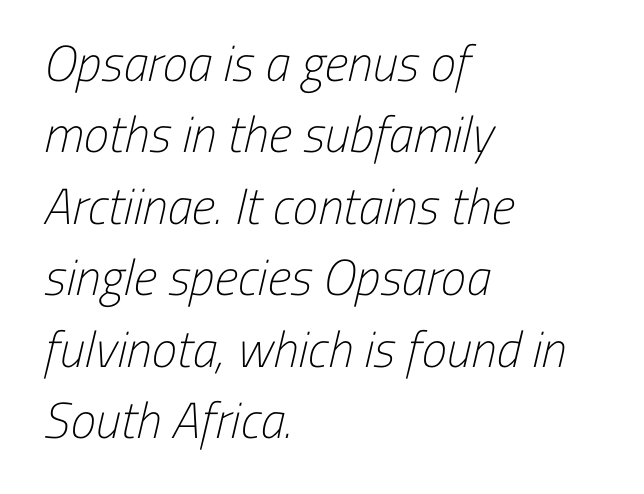
{"serif": "no", "bold": "no", "weight": "light", "width": "condensed", "stroke_contrast": "low", "x_height": "medium", "monospaced": "no", "underline": "no", "align": "left", "line_spacing": "normal", "line_spacing_ratio": 1.4, "letter_spacing": "normal", "letter_spacing_em": 0.0, "glyph_px": 51}
